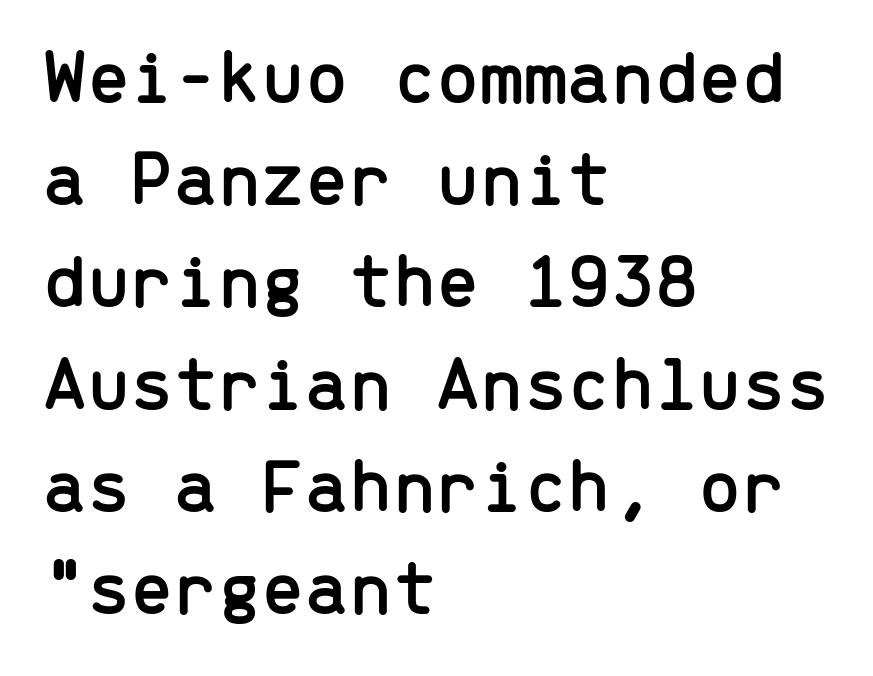
{"serif": "no", "italic": "no", "width": "normal", "stroke_contrast": "low", "x_height": "medium", "monospaced": "yes", "underline": "no", "align": "left", "line_spacing": "normal", "line_spacing_ratio": 1.31, "letter_spacing": "normal", "letter_spacing_em": 0.0, "glyph_px": 78}
